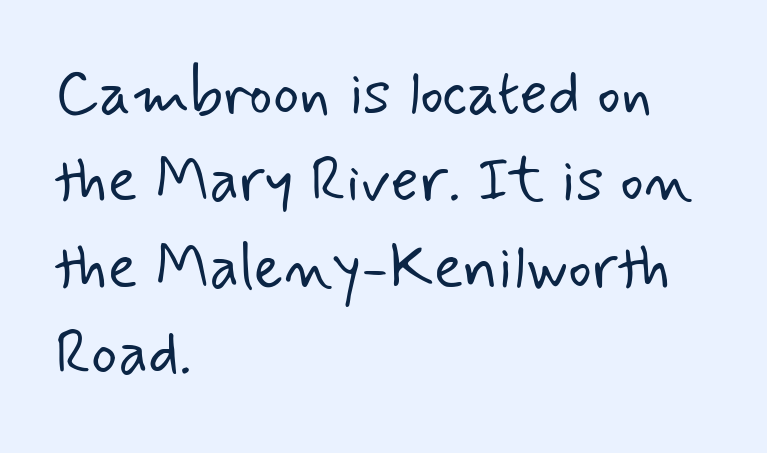
The image shows 62 px light sans-serif type; set left-aligned, normal line spacing (1.4x), normal letter spacing, not underlined; low stroke contrast and a small x-height.
